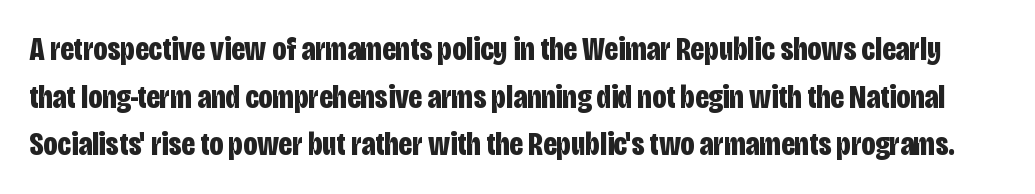
The image shows 33 px bold, condensed sans-serif type, upright; set normal line spacing (1.44x), normal letter spacing, not underlined; low stroke contrast and a large x-height.
